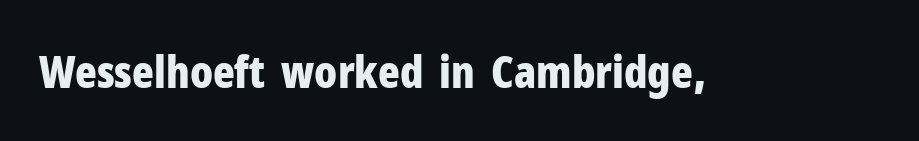
Q: Is the text bold? A: Yes.
Q: Is the text italic (slanted)? A: No, it is upright.
Q: Is the typeface a serif or a sans-serif typeface? A: Sans-serif.
Q: Is the text underlined? A: No.
Q: Is the spacing between letters normal or unusually wide? A: Normal.
Q: Width (condensed, normal, or wide)? A: Condensed.
Q: Stroke contrast? A: Low.
Q: x-height? A: Medium.
Q: Monospaced? A: No.
